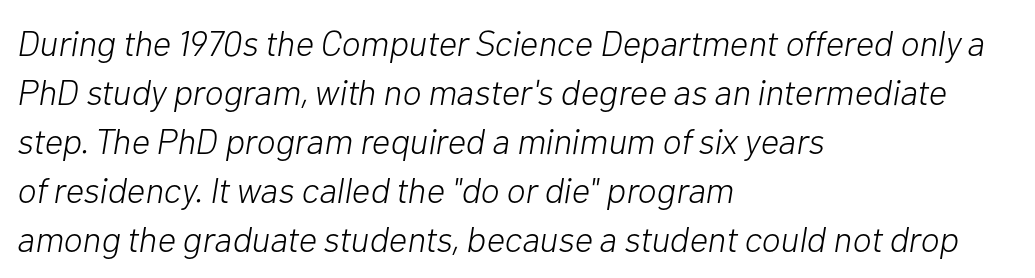
These lines stack with their left ends in a neat column. Nothing heavy about these letters — not bold at all. This rendering leaves character spacing at its baseline value. Spacing verdict: proportional, widths tailored to each character. Just letters on the line, the space beneath them empty. This sample uses an oblique cut, with every glyph tilted off the vertical.
